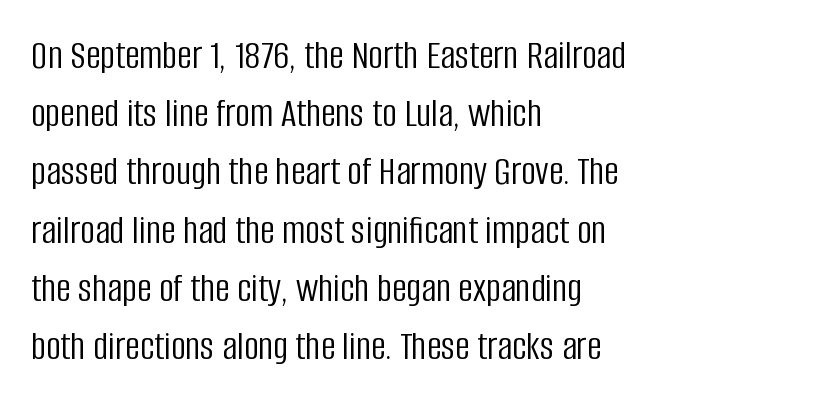
{"serif": "no", "italic": "no", "bold": "no", "weight": "light", "width": "condensed", "stroke_contrast": "low", "x_height": "large", "monospaced": "no", "underline": "no", "align": "left", "line_spacing": "normal", "line_spacing_ratio": 1.42, "letter_spacing": "normal", "letter_spacing_em": 0.0, "glyph_px": 41}
